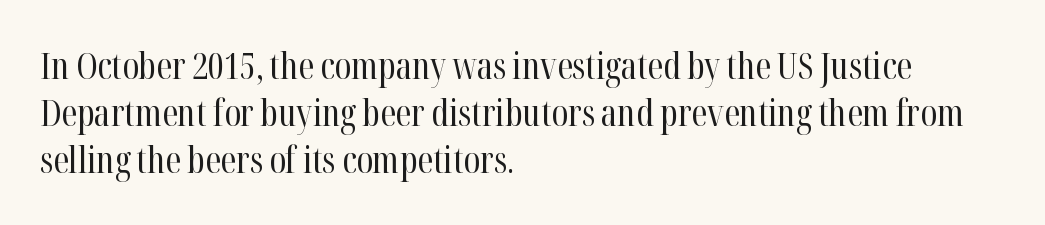
{"serif": "yes", "italic": "no", "bold": "no", "weight": "regular", "width": "condensed", "stroke_contrast": "high", "x_height": "medium", "monospaced": "no", "underline": "no", "align": "left", "line_spacing": "normal", "line_spacing_ratio": 1.31, "letter_spacing": "normal", "letter_spacing_em": 0.0, "glyph_px": 36}
